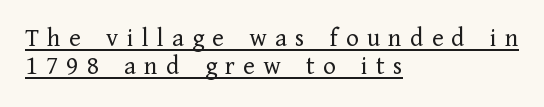
The image shows 26 px text type, upright; set left-aligned, tight line spacing (1.09x), unusually wide letter spacing (+0.32 em), underlined.
